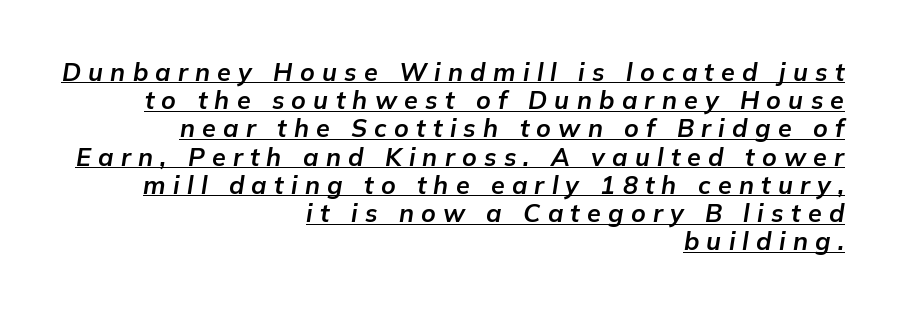
Q: Is the text bold? A: Yes.
Q: Is the text italic (slanted)? A: Yes, it leans right by about 9 degrees.
Q: Is the text underlined? A: Yes.
Q: How is the paragraph aligned? A: Right-aligned.
Q: Is the spacing between letters normal or unusually wide? A: Unusually wide.
Q: Is the spacing between lines tight, normal or loose? A: Tight.
